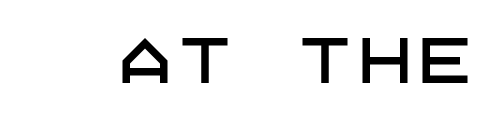
Q: Is the text italic (slanted)? A: No, it is upright.
Q: Is the typeface a serif or a sans-serif typeface? A: Sans-serif.
Q: Is the text underlined? A: No.
Q: Is the spacing between letters normal or unusually wide? A: Normal.
Q: Width (condensed, normal, or wide)? A: Normal.
Q: Stroke contrast? A: Low.
Q: x-height? A: Large.
